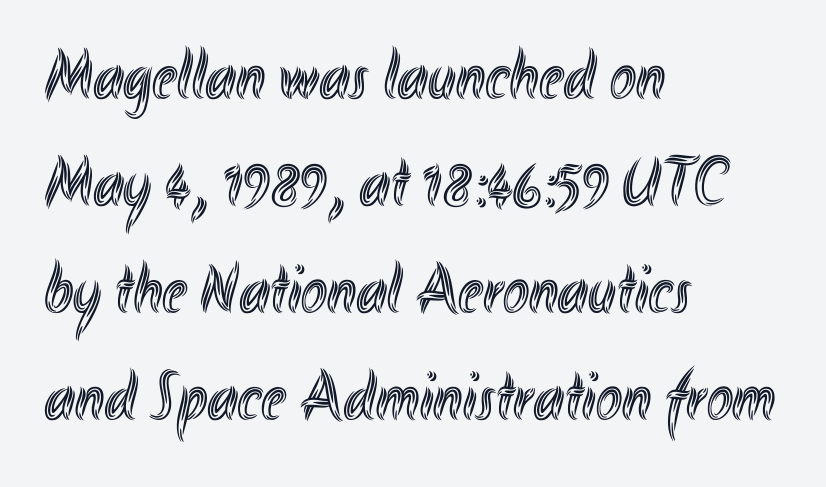
Q: Is the text italic (slanted)? A: Yes.
Q: Is the text underlined? A: No.
Q: How is the paragraph aligned? A: Left-aligned.
Q: Is the spacing between letters normal or unusually wide? A: Normal.
Q: Is the spacing between lines tight, normal or loose? A: Normal.
Q: Width (condensed, normal, or wide)? A: Condensed.
Q: x-height? A: Small.
Q: Monospaced? A: No.
